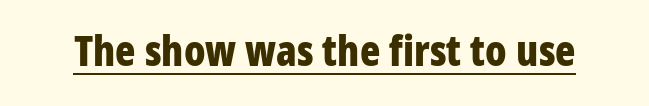
The image shows 42 px bold, condensed sans-serif type, upright; set normal letter spacing, underlined; low stroke contrast and a large x-height.
